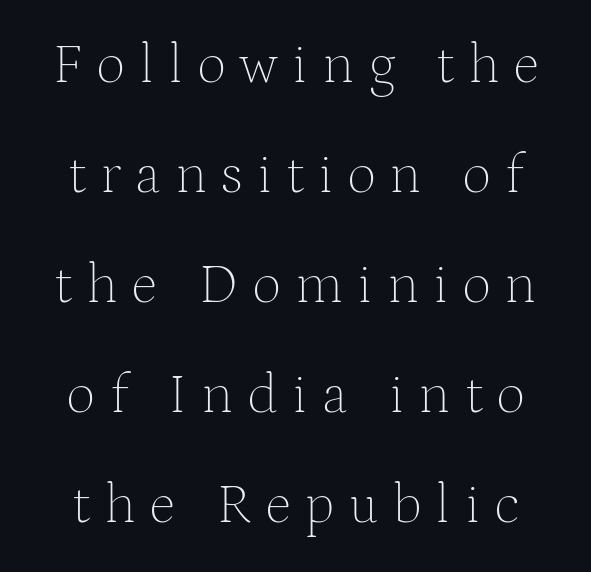
Proportional: the letters do not fall into vertical columns. Regarding serifs, this sample has them. Compared with typical body copy, the letter spacing here is much looser. This sample uses an upright cut, with every glyph sitting square on the baseline.
